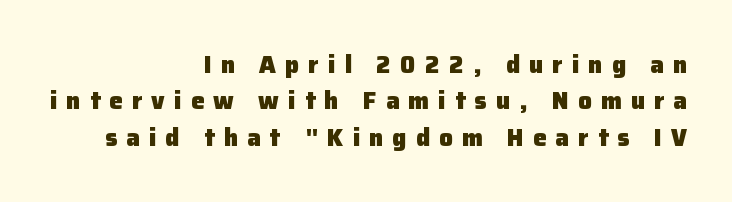
Q: Is the text bold? A: Yes.
Q: Is the text italic (slanted)? A: No, it is upright.
Q: Is the text underlined? A: No.
Q: How is the paragraph aligned? A: Right-aligned.
Q: Is the spacing between letters normal or unusually wide? A: Unusually wide.
Q: Is the spacing between lines tight, normal or loose? A: Normal.
